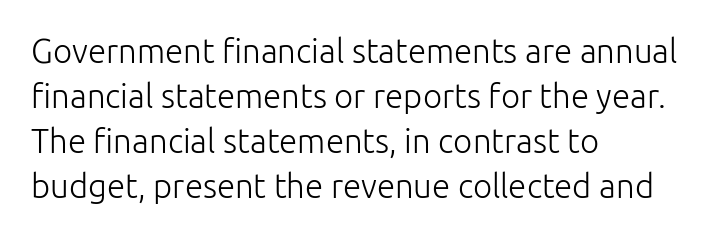
{"serif": "no", "italic": "no", "bold": "no", "weight": "light", "width": "normal", "stroke_contrast": "low", "x_height": "medium", "monospaced": "no", "underline": "no", "align": "left", "line_spacing": "normal", "line_spacing_ratio": 1.36, "letter_spacing": "normal", "letter_spacing_em": 0.0, "glyph_px": 33}
